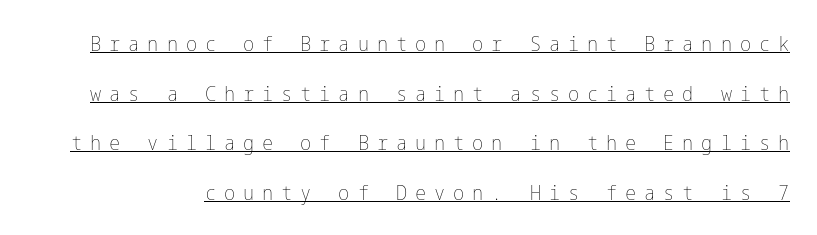
Q: Is the text bold? A: No.
Q: Is the text italic (slanted)? A: No, it is upright.
Q: Is the text underlined? A: Yes.
Q: Is the spacing between letters normal or unusually wide? A: Unusually wide.
Q: Is the spacing between lines tight, normal or loose? A: Loose.
